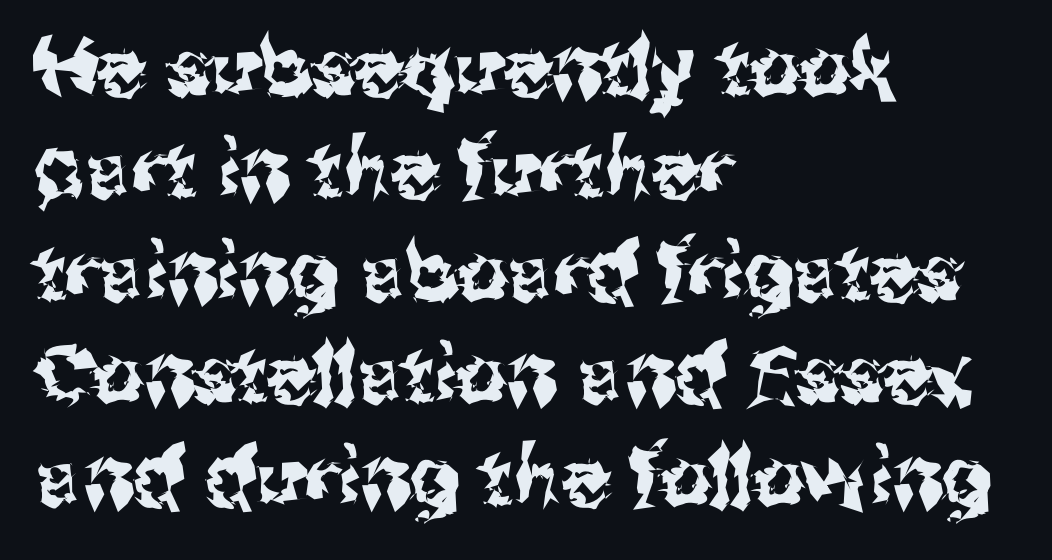
{"serif": "no", "italic": "no", "width": "normal", "stroke_contrast": "medium", "x_height": "medium", "monospaced": "no", "underline": "no", "align": "left", "line_spacing": "normal", "line_spacing_ratio": 1.28, "letter_spacing": "normal", "letter_spacing_em": 0.0, "glyph_px": 80}
